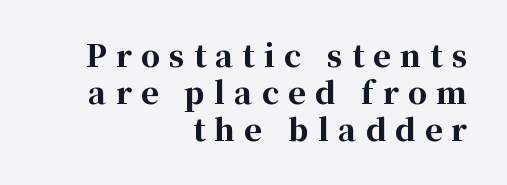
The image shows 30 px bold serif type, upright; set right-aligned, line spacing 1.23x, unusually wide letter spacing (+0.31 em), not underlined; high stroke contrast and a medium x-height.
